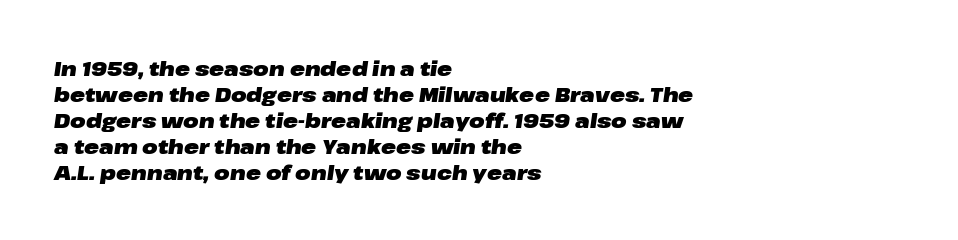
{"italic": "yes", "lean": "right", "slant_degrees": 8, "bold": "yes", "underline": "no", "align": "left", "line_spacing": "normal", "line_spacing_ratio": 1.3, "letter_spacing": "normal", "letter_spacing_em": 0.0, "glyph_px": 20}
